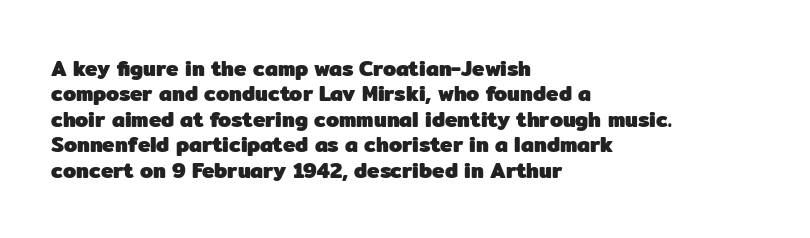
Q: Is the text bold? A: Yes.
Q: Is the text italic (slanted)? A: No, it is upright.
Q: Is the text underlined? A: No.
Q: How is the paragraph aligned? A: Left-aligned.
Q: Is the spacing between letters normal or unusually wide? A: Normal.
